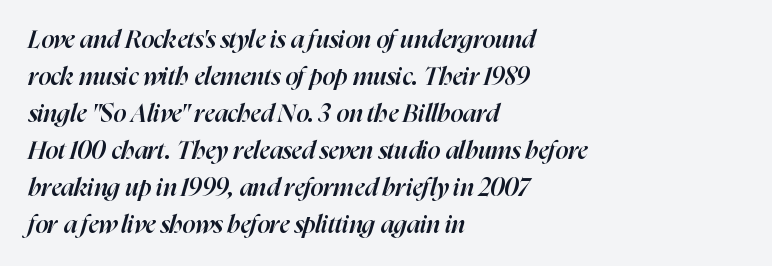
{"italic": "yes", "lean": "right", "slant_degrees": 16, "bold": "semi", "underline": "no", "align": "left", "line_spacing": "normal", "line_spacing_ratio": 1.48, "letter_spacing": "normal", "letter_spacing_em": 0.0, "glyph_px": 25}
